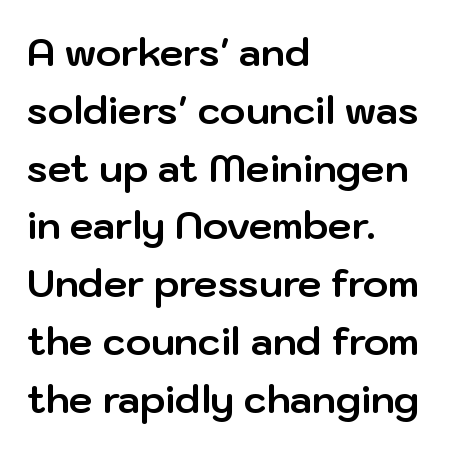
The image shows 38 px bold sans-serif type, upright; set left-aligned, normal line spacing (1.52x), normal letter spacing, not underlined; low stroke contrast and a medium x-height.
